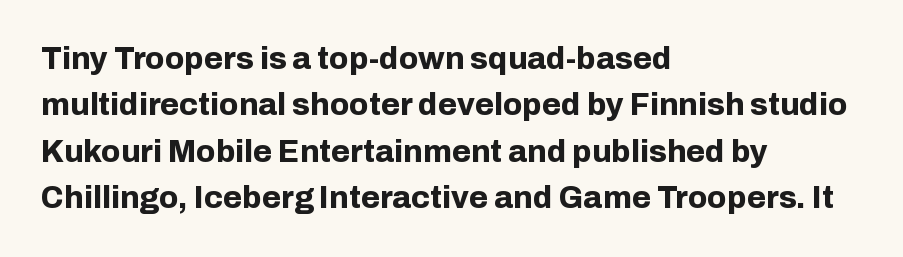
The image shows 31 px bold sans-serif type, upright; set left-aligned, normal line spacing (1.5x), normal letter spacing, not underlined; low stroke contrast and a medium x-height.
